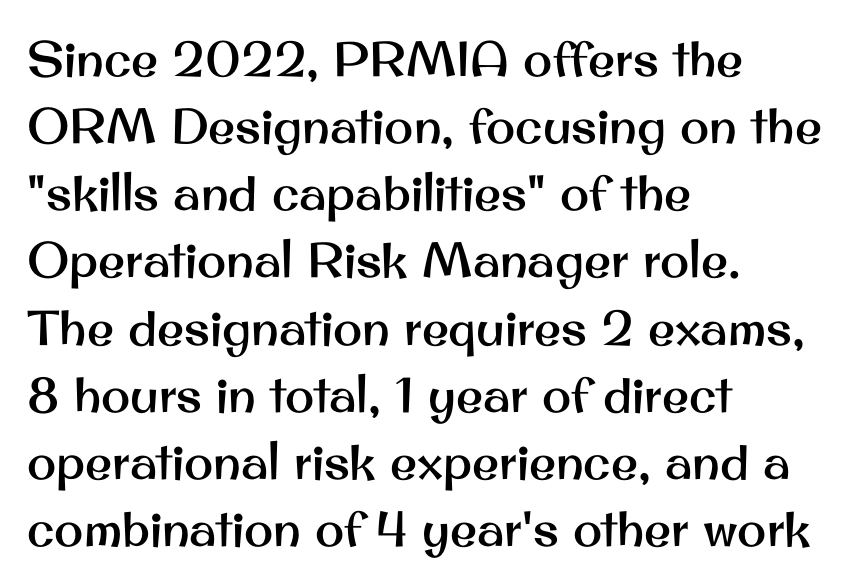
Spacing between characters is what you'd get straight out of the box. Words float on clear page, feet unadorned. The type sits square on the baseline with zero lean. Does the type have serifs? No, each stem ends abruptly. The paragraph has a hard left edge and a soft right edge.
